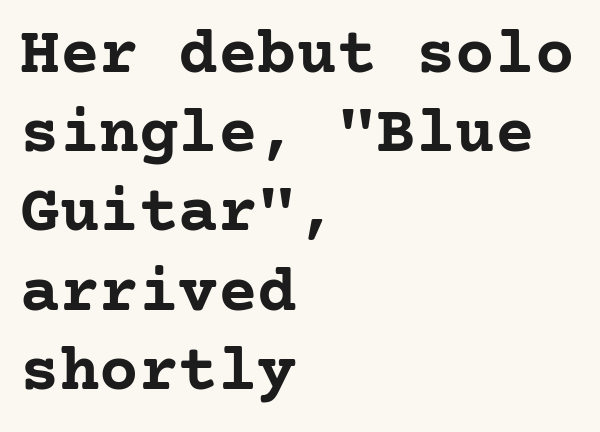
Q: Is the text bold? A: Yes.
Q: Is the text italic (slanted)? A: No, it is upright.
Q: Is the typeface a serif or a sans-serif typeface? A: Serif.
Q: Is the text underlined? A: No.
Q: How is the paragraph aligned? A: Left-aligned.
Q: Is the spacing between letters normal or unusually wide? A: Normal.
Q: Width (condensed, normal, or wide)? A: Normal.
Q: Stroke contrast? A: Low.
Q: x-height? A: Medium.
